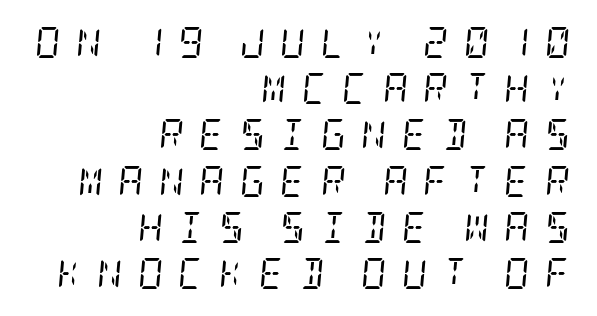
The paragraph shown leans on its right margin. Caption: expanded tracking, letters set apart. Looking at the ascenders, they clearly lean. Stroke mass is kept to a normal reading level or below.
